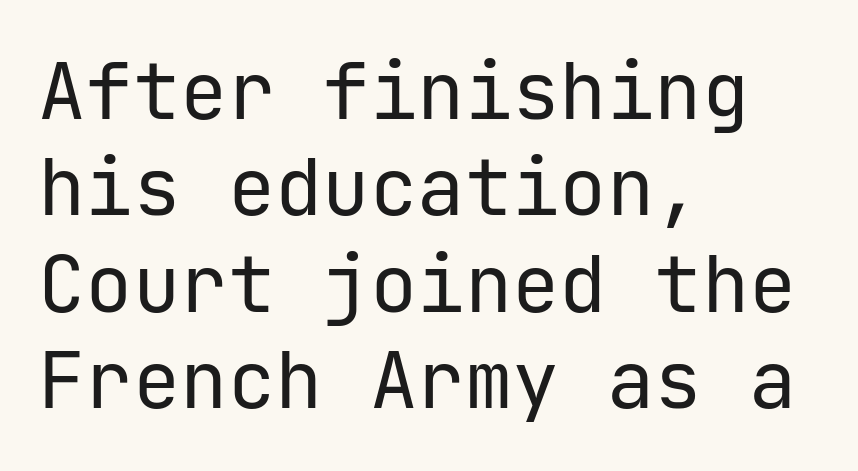
The image shows 79 px regular-weight sans-serif type, upright; set left-aligned, line spacing 1.22x, normal letter spacing, not underlined; low stroke contrast and a medium x-height.
